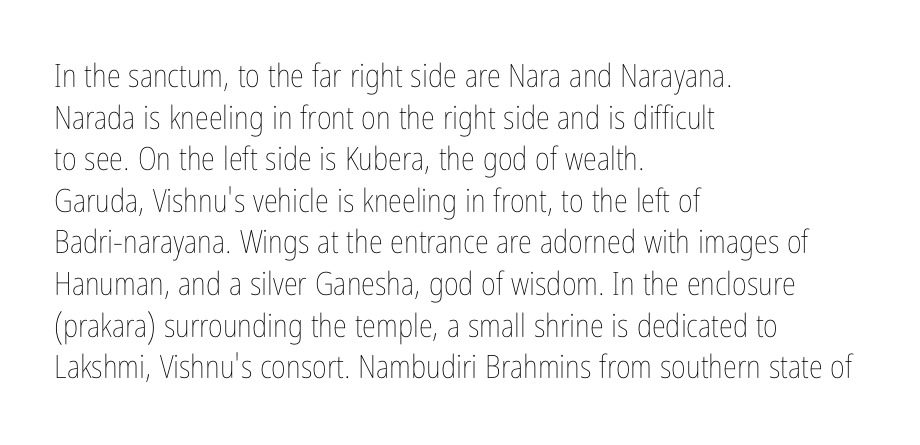
The image shows 32 px thin, condensed type, upright; set left-aligned, normal line spacing (1.3x), normal letter spacing, not underlined; low stroke contrast and a medium x-height.
